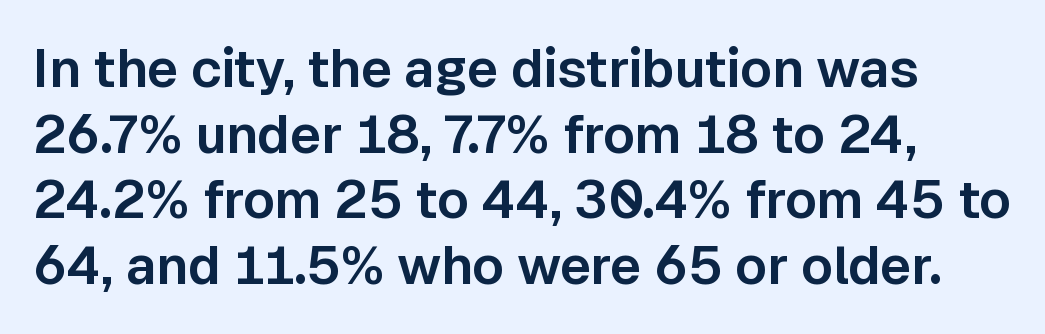
The specimen omits any rule beneath the text block's lines. You could call the tracking neutral — neither tight nor loose. You can tell it's not italic because the verticals are truly vertical. Note the varied advance widths — an 'i' is clearly narrower than an 'm'. A sans-serif font was chosen for this passage.
